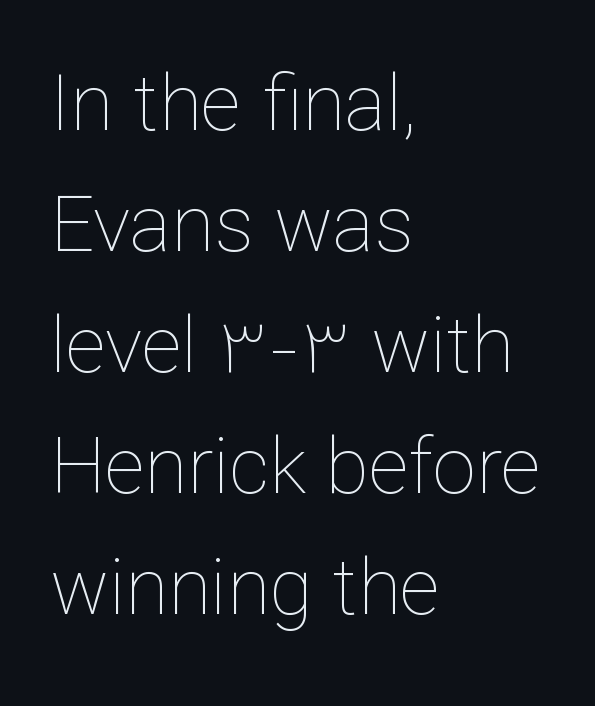
{"italic": "no", "bold": "no", "weight": "thin", "width": "normal", "stroke_contrast": "low", "x_height": "medium", "monospaced": "no", "underline": "no", "align": "left", "line_spacing": "normal", "line_spacing_ratio": 1.55, "letter_spacing": "normal", "letter_spacing_em": 0.0, "glyph_px": 78}
